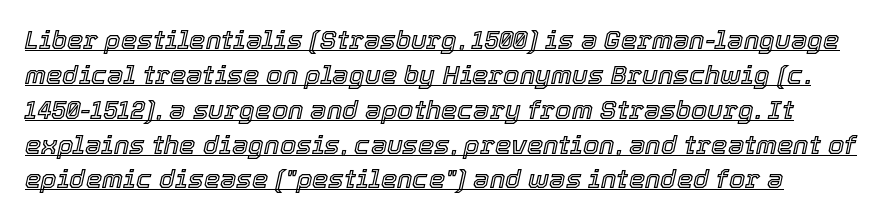
Q: Is the text italic (slanted)? A: Yes, it leans right by about 12 degrees.
Q: Is the text underlined? A: Yes.
Q: Is the spacing between letters normal or unusually wide? A: Normal.
Q: Is the spacing between lines tight, normal or loose? A: Normal.
